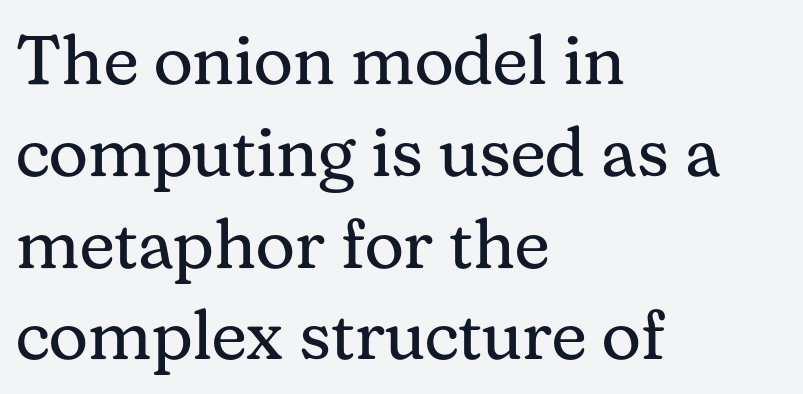
The image shows 69 px regular-weight serif type, upright; set left-aligned, normal line spacing (1.33x), normal letter spacing, not underlined; medium stroke contrast and a medium x-height.
